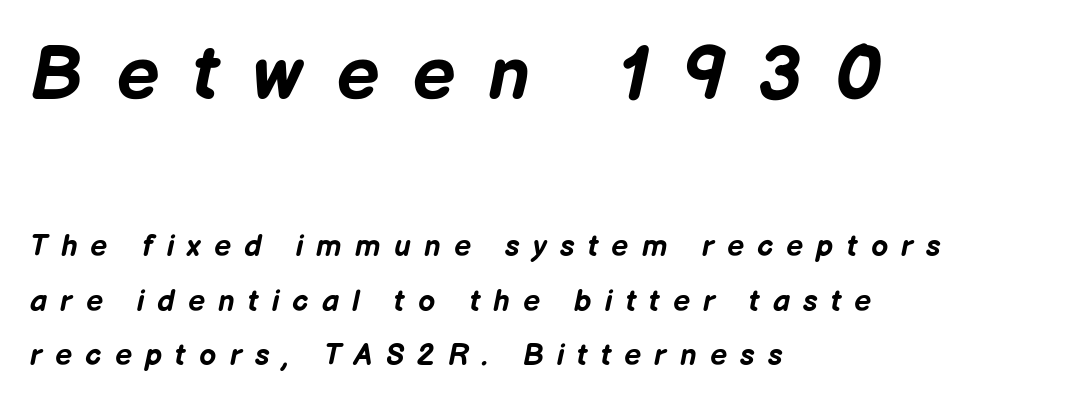
Q: Is the text bold? A: Yes.
Q: Is the text italic (slanted)? A: Yes, it leans right by about 12 degrees.
Q: Is the text underlined? A: No.
Q: How is the paragraph aligned? A: Left-aligned.
Q: Is the spacing between letters normal or unusually wide? A: Unusually wide.
Q: Which block of text is set in a larger size, the first (top) or the second (bottom)? A: The first (top) one.
Q: Width (condensed, normal, or wide)? A: Normal.
Q: Stroke contrast? A: Low.
Q: x-height? A: Medium.
Q: Monospaced? A: No.
